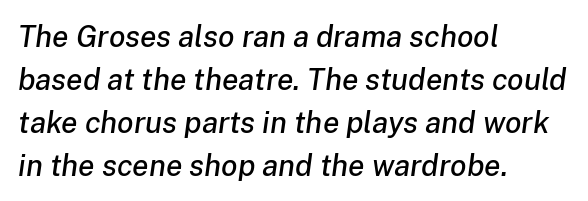
Short and long lines alike share a common starting point at left. Here the designer chose a conventional face with non-uniform glyph widths. This rendering features lettering with no underline. The block of text has a typical density, with ordinary space between rows. Does the lettering tilt? It does — this is italic.
